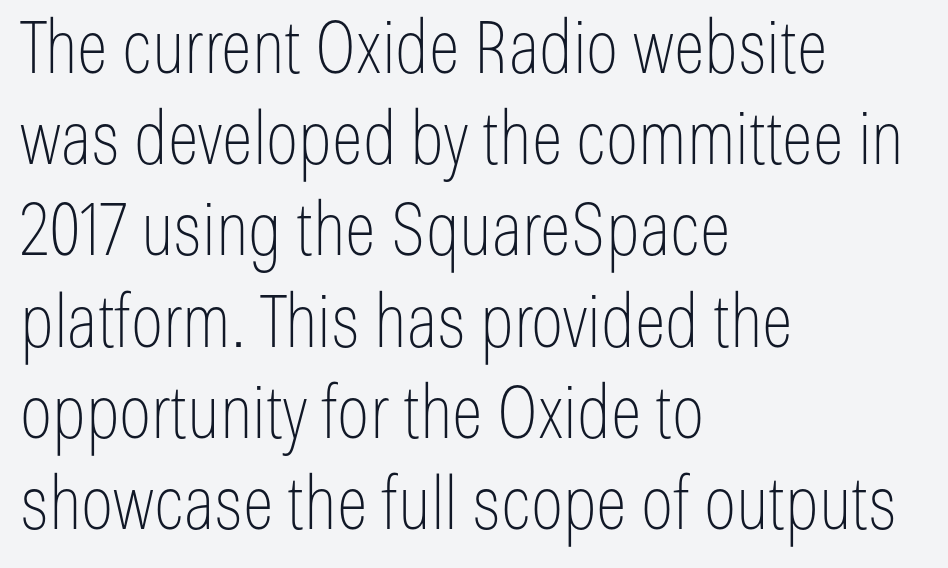
The image shows 73 px thin, condensed sans-serif type, upright; set left-aligned, normal line spacing (1.25x), normal letter spacing, not underlined; low stroke contrast and a medium x-height.
